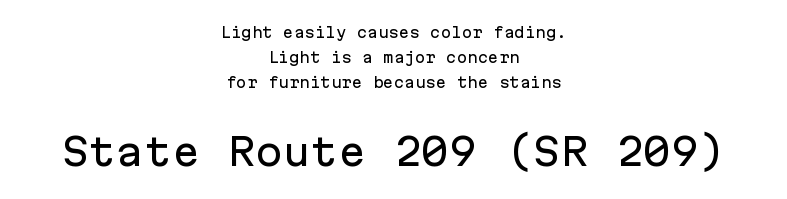
Each letter, wide or thin by design, is forced into the same width here. The passage shown is not underscored anywhere. Notice how the passage keeps no hard edge, just a central spine. Compare the two chunks: the lower has the greater cap height. Here the glyphs are tracked normally, forming tight word shapes.
